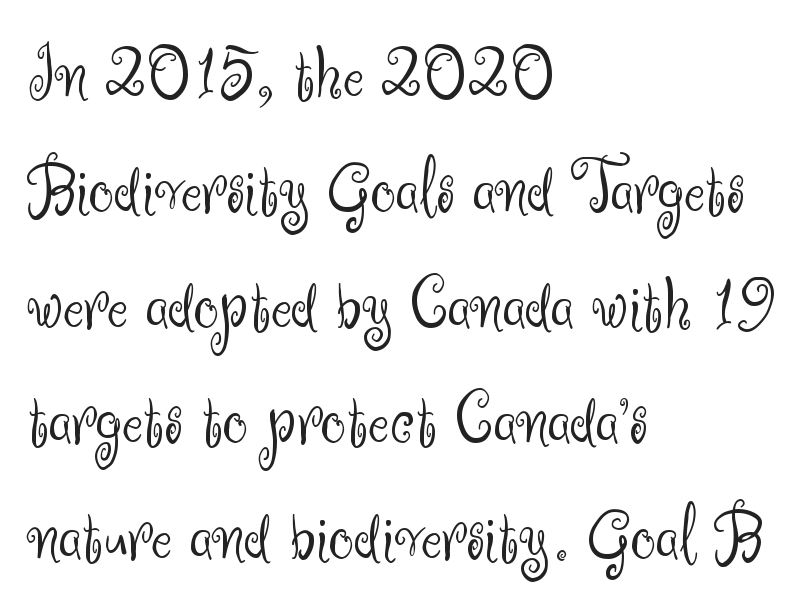
{"serif": "no", "italic": "no", "bold": "no", "weight": "light", "width": "normal", "stroke_contrast": "medium", "x_height": "small", "monospaced": "no", "underline": "no", "align": "left", "line_spacing": "normal", "line_spacing_ratio": 1.48, "letter_spacing": "normal", "letter_spacing_em": 0.0, "glyph_px": 78}
